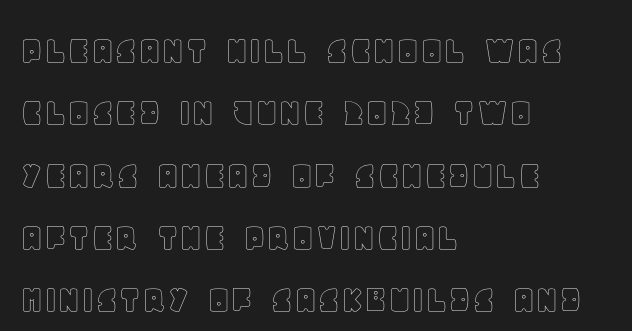
This sample is left-justified, so line endings fall wherever the words run out. The area under the type is left untouched. If you drew a line through each stem, it would be perfectly vertical. Leading: standard. The passage shown is typed in a proportional face where columns would drift.
